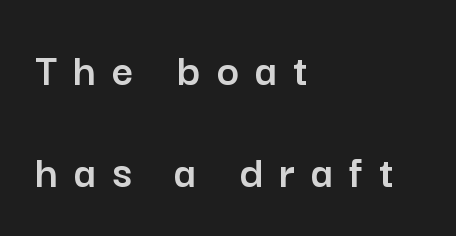
You could not count columns in this text — the font is proportionally spaced. In terms of letterspacing, this is a distinctly airy, spread setting. Unmarked baselines from the first word to the last. If you drew a line through each stem, it would be perfectly vertical. The lines are spread far apart with generous leading. Layout note: lines flush left.
